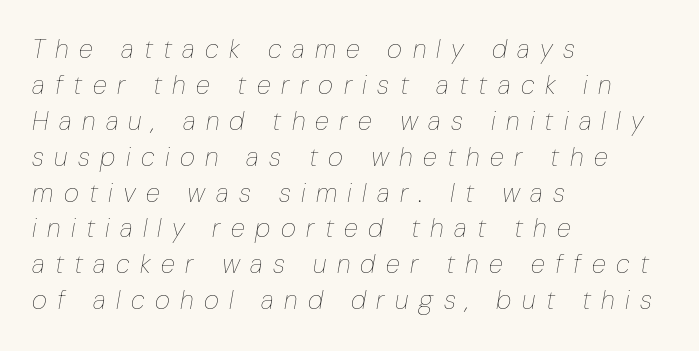
Q: Is the text bold? A: No.
Q: Is the text italic (slanted)? A: Yes, it leans right by about 10 degrees.
Q: Is the text underlined? A: No.
Q: How is the paragraph aligned? A: Left-aligned.
Q: Is the spacing between letters normal or unusually wide? A: Unusually wide.
Q: Is the spacing between lines tight, normal or loose? A: Normal.
